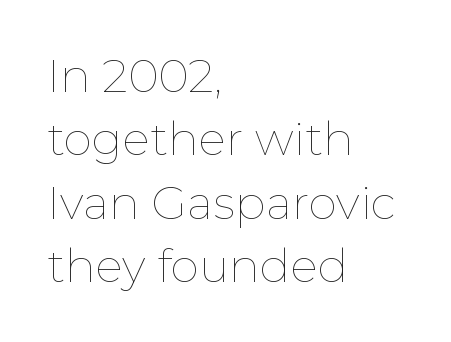
{"italic": "no", "bold": "no", "weight": "thin", "width": "normal", "stroke_contrast": "low", "x_height": "medium", "monospaced": "no", "underline": "no", "align": "left", "line_spacing": "normal", "line_spacing_ratio": 1.38, "letter_spacing": "normal", "letter_spacing_em": 0.0, "glyph_px": 46}
